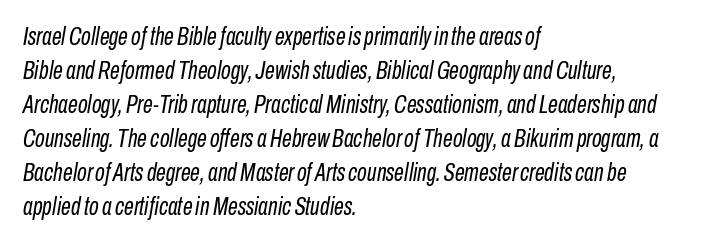
Q: Is the text bold? A: No.
Q: Is the text italic (slanted)? A: Yes, it leans right by about 10 degrees.
Q: Is the text underlined? A: No.
Q: How is the paragraph aligned? A: Left-aligned.
Q: Is the spacing between letters normal or unusually wide? A: Normal.
Q: Is the spacing between lines tight, normal or loose? A: Normal.
